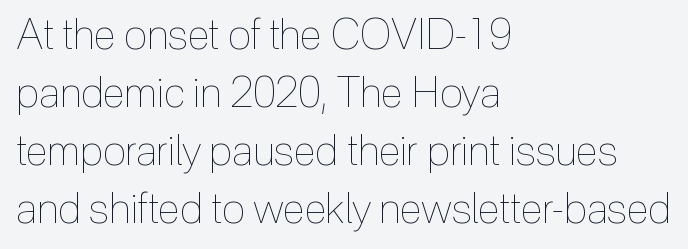
{"italic": "no", "bold": "no", "weight": "thin", "width": "condensed", "x_height": "medium", "monospaced": "no", "underline": "no", "align": "left", "line_spacing": "normal", "line_spacing_ratio": 1.38, "letter_spacing": "normal", "letter_spacing_em": 0.0, "glyph_px": 42}
